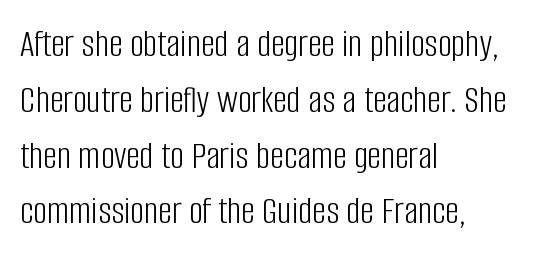
{"serif": "no", "italic": "no", "bold": "no", "weight": "light", "width": "condensed", "stroke_contrast": "low", "x_height": "large", "monospaced": "no", "underline": "no", "align": "left", "line_spacing": "normal", "line_spacing_ratio": 1.43, "letter_spacing": "normal", "letter_spacing_em": 0.0, "glyph_px": 39}
